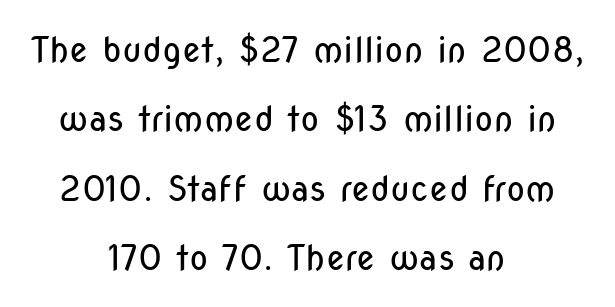
Reading down the column, the eye jumps a long way to each next line. Stroke thickness stays within the range of a standard reading face or lighter. Does the lettering tilt? It doesn't — this is upright. Check the space under the baseline: it is left empty. The line texture is even and compact thanks to regular tracking. Note: no serifs on the glyphs.
